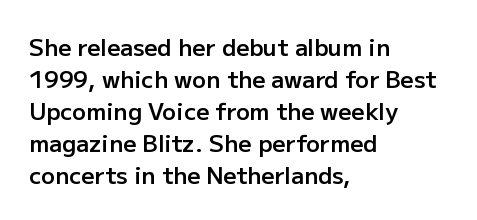
Compared with an ordinary text face, these strokes are moderately heavier — a semibold. Unlike italic type, these characters show no tilt at all. The leading is moderate, giving the passage an even texture. No extra tracking has been applied to these lines.
